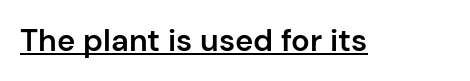
A typesetter would label this face a sans. The rendering keeps characters at their native spacing. The strokes are fattened partway — semibold, not bold. The rendered words wear a rule along their underside.
